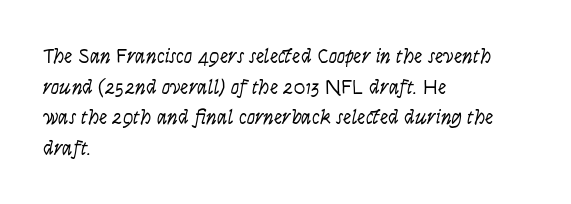
The image shows 21 px text type, italic (leaning right); set left-aligned, normal line spacing (1.46x), normal letter spacing, not underlined.
